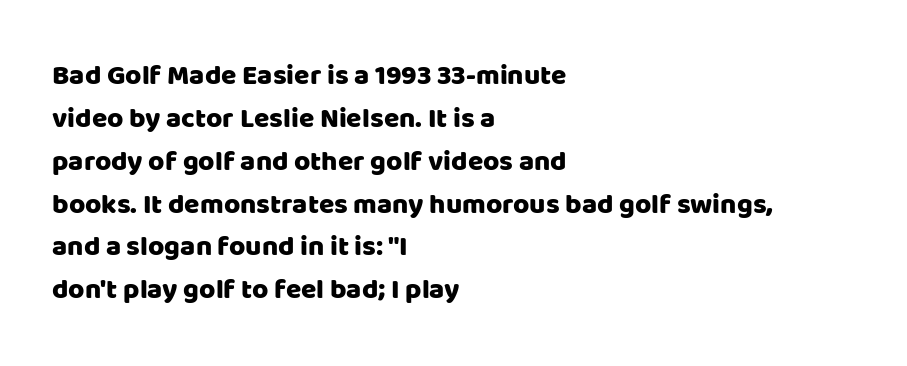
The image shows 28 px sans-serif type, upright; set left-aligned, normal line spacing (1.53x), normal letter spacing, not underlined; low stroke contrast and a large x-height.
